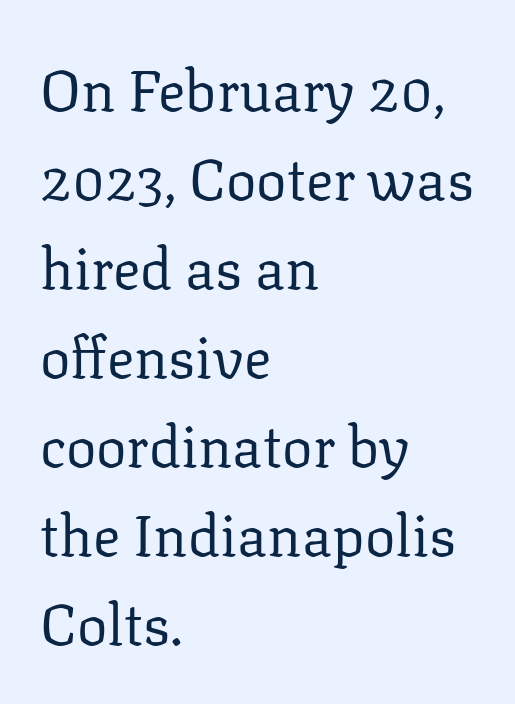
Q: Is the text bold? A: No.
Q: Is the text italic (slanted)? A: No, it is upright.
Q: Is the typeface a serif or a sans-serif typeface? A: Serif.
Q: Is the text underlined? A: No.
Q: How is the paragraph aligned? A: Left-aligned.
Q: Is the spacing between letters normal or unusually wide? A: Normal.
Q: Is the spacing between lines tight, normal or loose? A: Normal.
Q: Width (condensed, normal, or wide)? A: Normal.
Q: Stroke contrast? A: Low.
Q: x-height? A: Medium.
Q: Monospaced? A: No.
